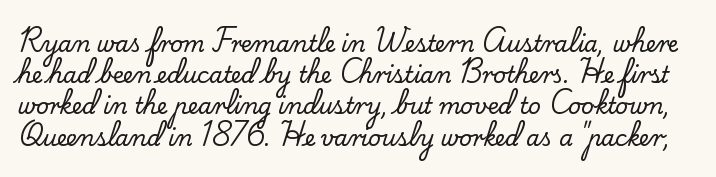
A typesetter would call this leading conventional body-copy spacing. Between one letter and the next there's only the usual sliver of space. Each row of text sits above clean, open space.
